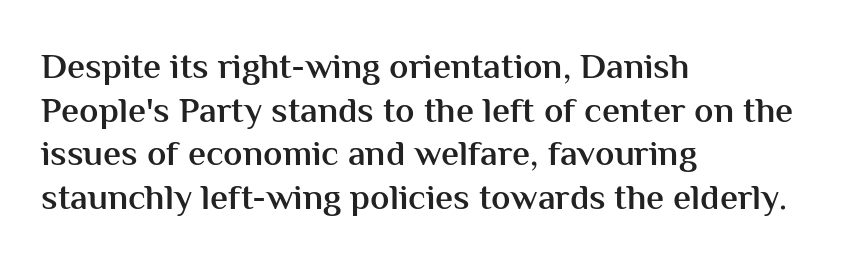
The image shows 36 px semibold sans-serif type, upright; set left-aligned, line spacing 1.21x, normal letter spacing, not underlined; medium stroke contrast and a medium x-height.
